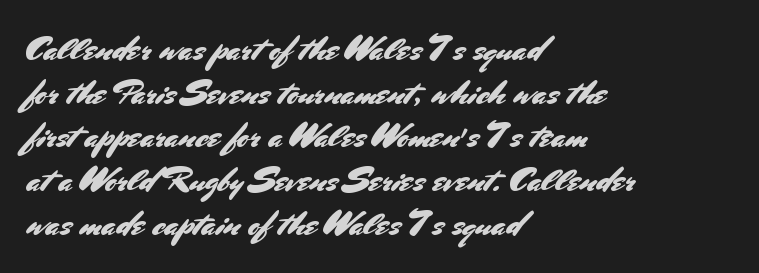
Horizontal bands of white between lines are of average thickness. To sum up the face: it is a sans, with no serifs. Typeset ragged right — the left edge is the straight one.
